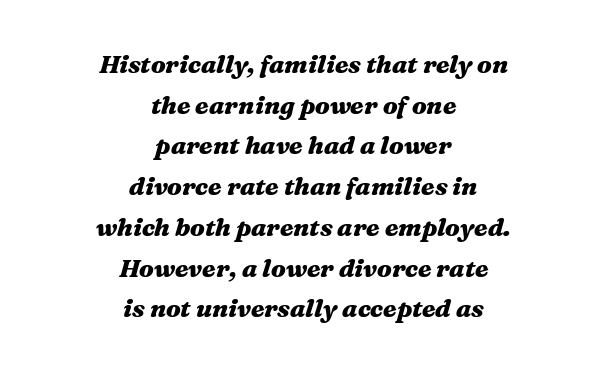
The image shows 25 px bold type, italic (leaning right); set centered, normal line spacing (1.63x), normal letter spacing, not underlined.
